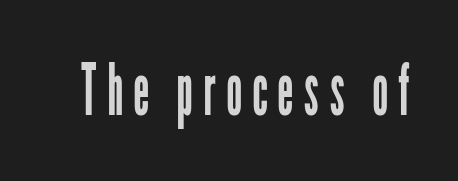
{"serif": "no", "italic": "no", "bold": "no", "weight": "regular", "width": "condensed", "stroke_contrast": "low", "x_height": "medium", "monospaced": "no", "underline": "no", "glyph_px": 71}
